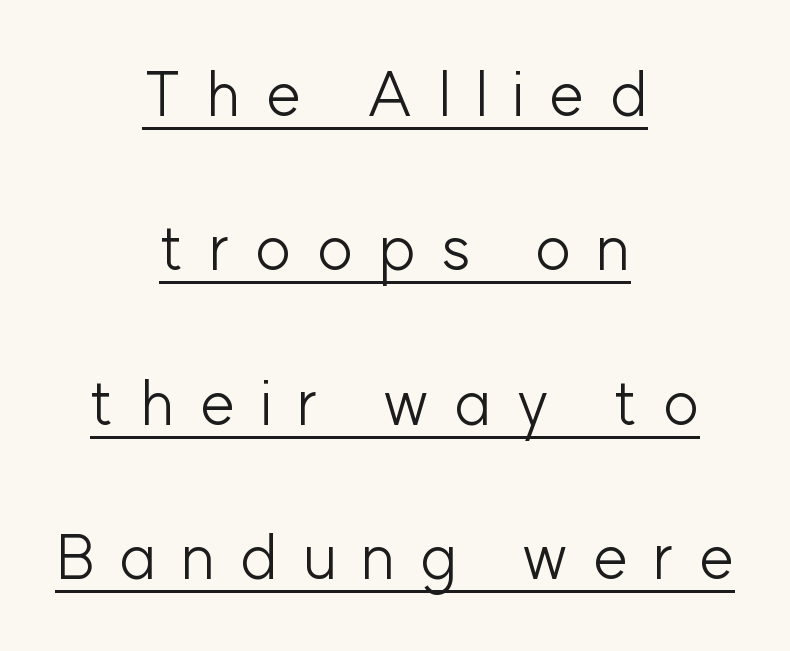
Notice how the stems are strictly vertical — no italics here. What's the leading like? Stretched, with rows far apart. This is underlined copy, the kind a proofreader might mark for attention. The rendering uses natural spacing where letterforms have individual widths.
